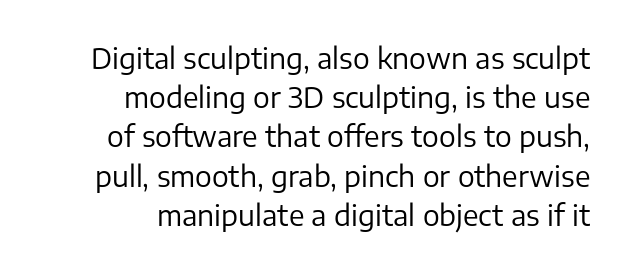
{"serif": "no", "italic": "no", "bold": "no", "weight": "regular", "width": "normal", "stroke_contrast": "low", "x_height": "medium", "monospaced": "no", "underline": "no", "align": "right", "line_spacing": "normal", "line_spacing_ratio": 1.4, "letter_spacing": "normal", "letter_spacing_em": 0.0, "glyph_px": 28}
